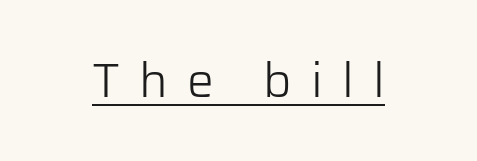
{"serif": "no", "italic": "no", "bold": "no", "weight": "light", "width": "normal", "stroke_contrast": "low", "x_height": "medium", "monospaced": "no", "underline": "yes", "align": "center", "letter_spacing": "wide", "letter_spacing_em": 0.4, "glyph_px": 48}
